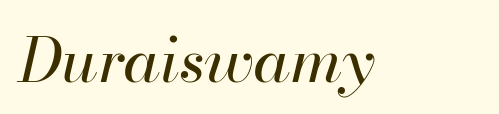
The image shows 61 px regular-weight type, italic (leaning right); set normal letter spacing, not underlined; high stroke contrast and a small x-height.
